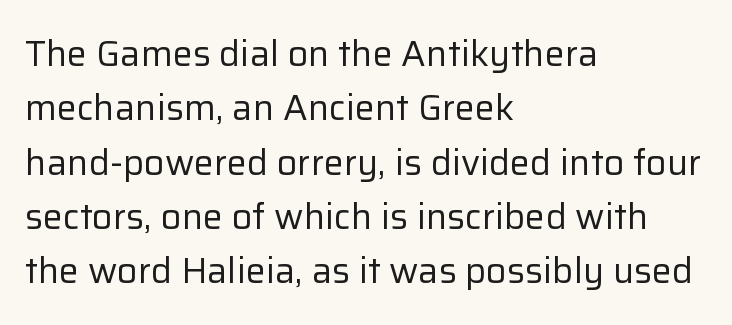
Decoration check: the copy has no underline. Quick note: interline space is typical. Spacing verdict: proportional, widths tailored to each character. Is there any slant? The stems are plumb. Stems and bowls with no extra thickness — not bold.
